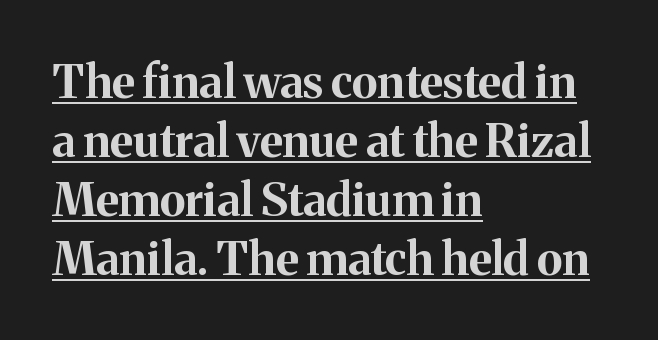
The image shows 46 px bold serif type, upright; set left-aligned, normal line spacing (1.28x), normal letter spacing, underlined; medium stroke contrast and a medium x-height.
